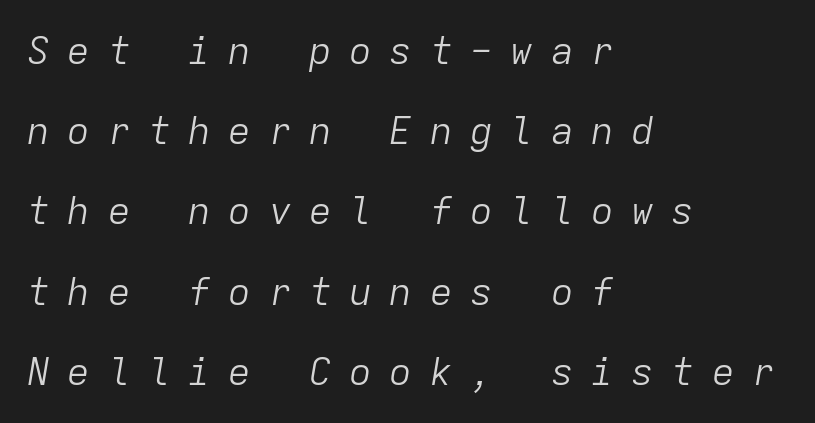
{"italic": "yes", "lean": "right", "slant_degrees": 9, "bold": "no", "weight": "light", "width": "normal", "stroke_contrast": "low", "x_height": "medium", "monospaced": "yes", "underline": "no", "align": "left", "line_spacing": "loose", "line_spacing_ratio": 2.11, "letter_spacing": "wide", "letter_spacing_em": 0.46, "glyph_px": 38}
